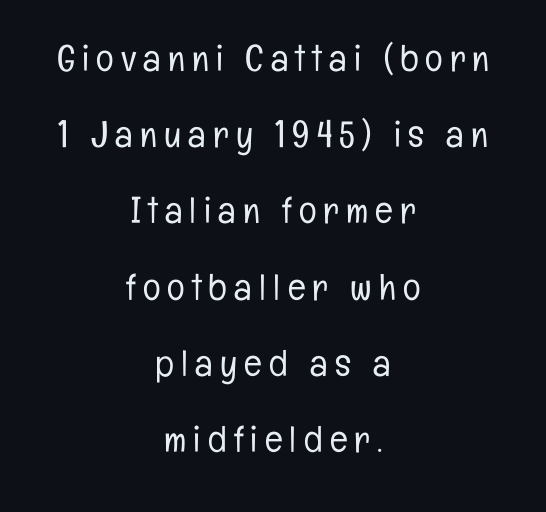
{"serif": "no", "italic": "no", "bold": "no", "weight": "light", "width": "condensed", "stroke_contrast": "low", "x_height": "medium", "monospaced": "no", "underline": "no", "align": "center", "line_spacing": "loose", "line_spacing_ratio": 2.06, "glyph_px": 37}
